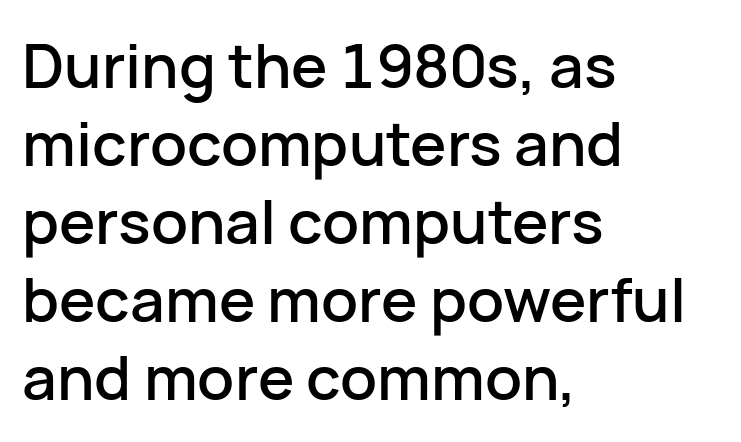
Q: Is the text italic (slanted)? A: No, it is upright.
Q: Is the typeface a serif or a sans-serif typeface? A: Sans-serif.
Q: Is the text underlined? A: No.
Q: How is the paragraph aligned? A: Left-aligned.
Q: Is the spacing between letters normal or unusually wide? A: Normal.
Q: Is the spacing between lines tight, normal or loose? A: Normal.
Q: Width (condensed, normal, or wide)? A: Normal.
Q: Stroke contrast? A: Low.
Q: x-height? A: Medium.
Q: Monospaced? A: No.
